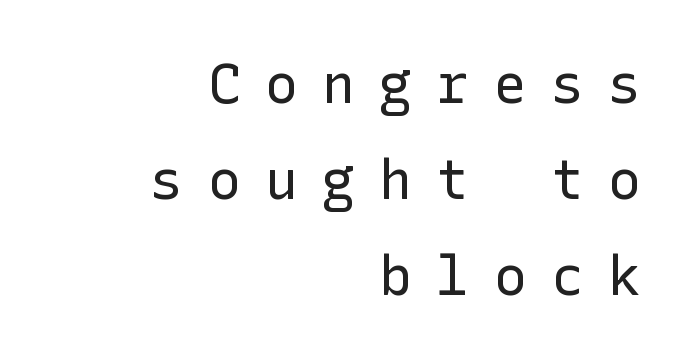
The image shows 55 px regular-weight sans-serif type, upright; set right-aligned, line spacing 1.75x, unusually wide letter spacing (+0.44 em), not underlined; low stroke contrast and a medium x-height.
